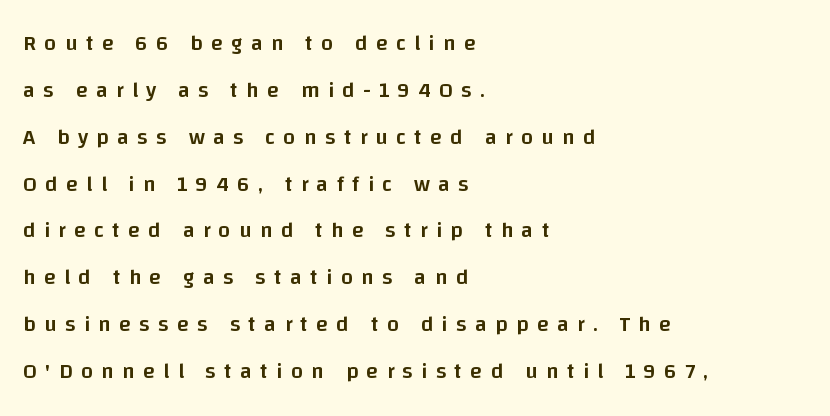
Q: Is the text bold? A: Semi-bold.
Q: Is the text italic (slanted)? A: No, it is upright.
Q: Is the text underlined? A: No.
Q: How is the paragraph aligned? A: Left-aligned.
Q: Is the spacing between letters normal or unusually wide? A: Unusually wide.
Q: Is the spacing between lines tight, normal or loose? A: Loose.
